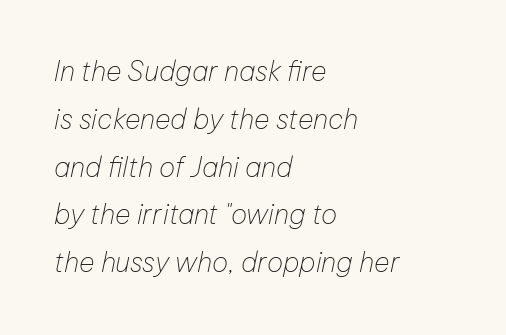
The image shows 27 px text type, italic (leaning right); set left-aligned, line spacing 1.77x, normal letter spacing, not underlined.
